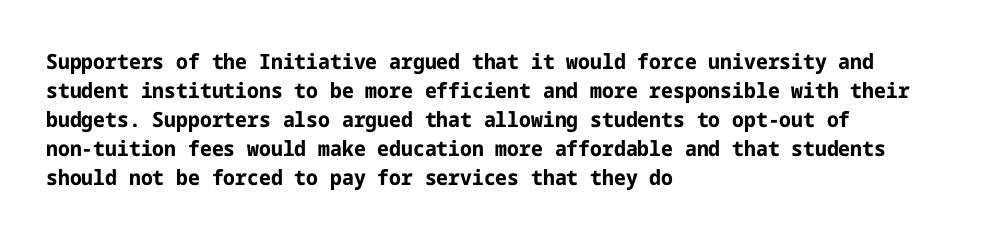
The image shows 21 px bold type, upright; set left-aligned, normal line spacing (1.38x), normal letter spacing, not underlined.
